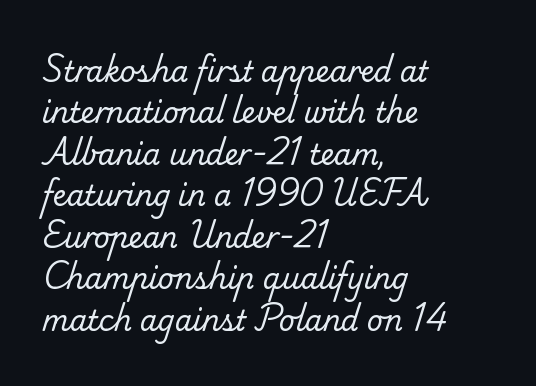
The image shows 28 px regular-weight serif type; set left-aligned, normal line spacing (1.48x), normal letter spacing, not underlined; low stroke contrast and a small x-height.
